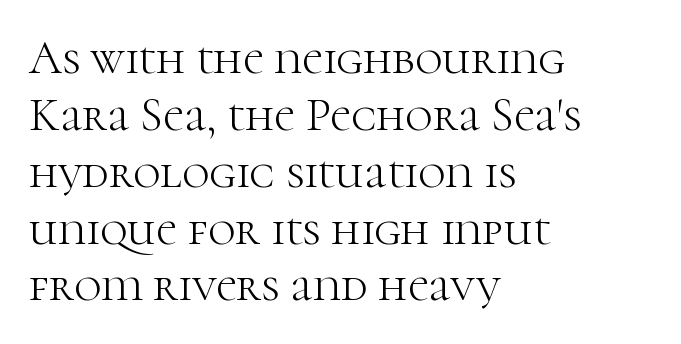
{"serif": "yes", "italic": "no", "bold": "no", "weight": "light", "width": "normal", "stroke_contrast": "high", "x_height": "medium", "monospaced": "no", "underline": "no", "align": "left", "line_spacing_ratio": 1.21, "letter_spacing": "normal", "letter_spacing_em": 0.0, "glyph_px": 47}
